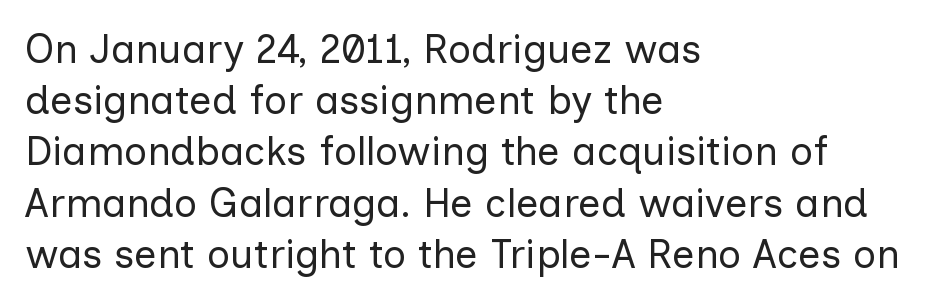
Q: Is the text bold? A: No.
Q: Is the text italic (slanted)? A: No, it is upright.
Q: Is the typeface a serif or a sans-serif typeface? A: Sans-serif.
Q: Is the text underlined? A: No.
Q: How is the paragraph aligned? A: Left-aligned.
Q: Is the spacing between letters normal or unusually wide? A: Normal.
Q: Is the spacing between lines tight, normal or loose? A: Normal.
Q: Width (condensed, normal, or wide)? A: Normal.
Q: Stroke contrast? A: Low.
Q: x-height? A: Medium.
Q: Monospaced? A: No.
